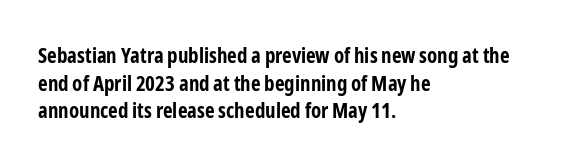
Q: Is the text bold? A: Yes.
Q: Is the text italic (slanted)? A: No, it is upright.
Q: Is the text underlined? A: No.
Q: How is the paragraph aligned? A: Left-aligned.
Q: Is the spacing between letters normal or unusually wide? A: Normal.
Q: Is the spacing between lines tight, normal or loose? A: Normal.
